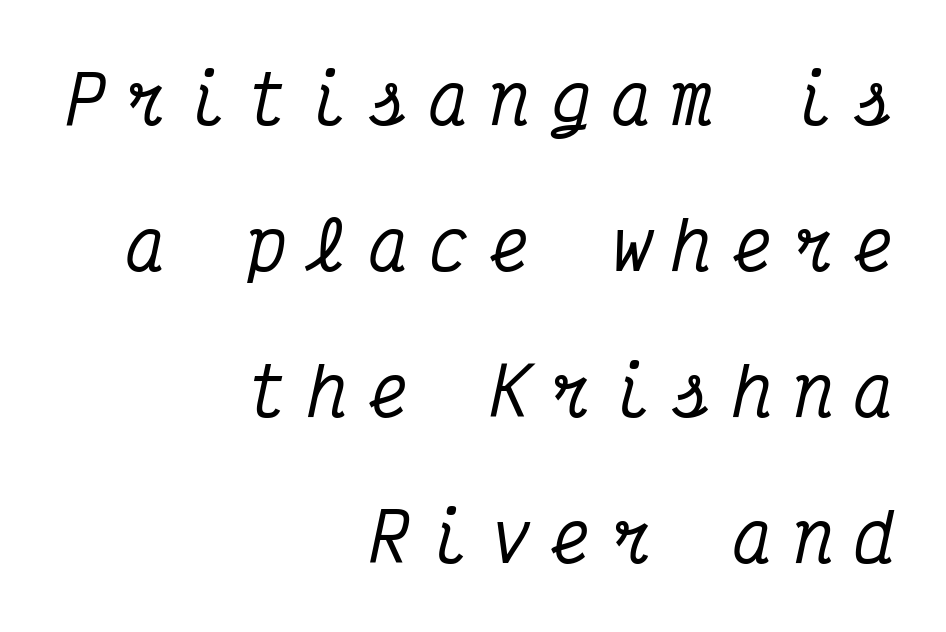
The line-height multiplier appears high, well above default. Every row of glyphs terminates at an identical x-position on the right. The passage shown is typed in a monospace face where columns stay perfectly aligned. Type style note: has serifs. Just letters on the line, the space beneath them empty.
